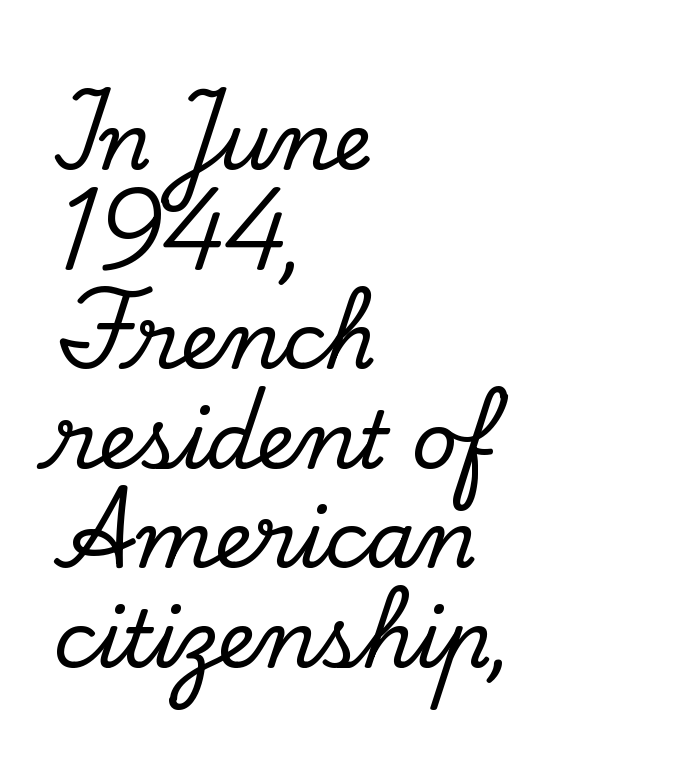
The image shows 79 px serif type; set left-aligned, normal line spacing (1.26x), normal letter spacing, not underlined; low stroke contrast and a small x-height.
